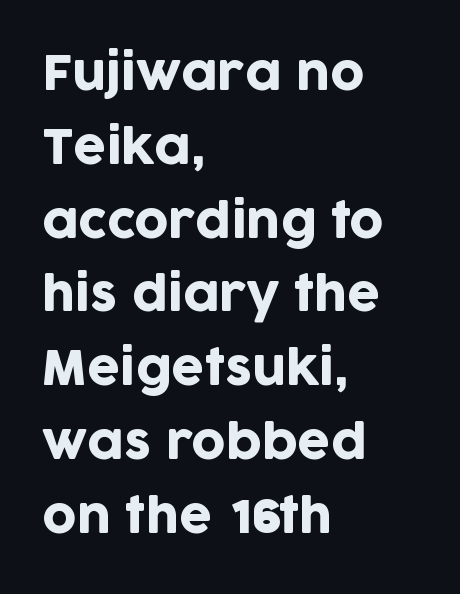
The typesetter chose a ragged-right arrangement here. Proportional: the letters do not fall into vertical columns. Check the space under the baseline: it is left empty. Line spacing here is normal. Compared with typical body copy, the letter spacing here is the same. Nope, no serifs anywhere on these letters.
